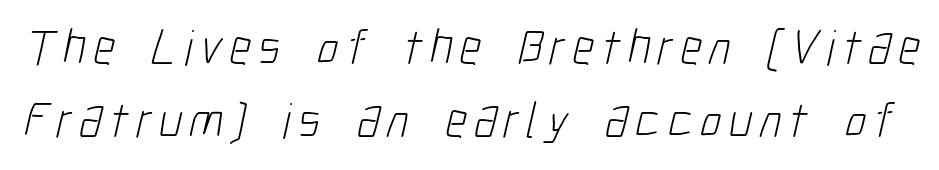
No heavy texture on the line: the type isn't bold. The glyphs in this specimen are sans serif. Honestly, there is no underline to notice here at all. Here the designer chose a conventional face with non-uniform glyph widths. Regarding leading, the lines here are spaced in the standard way.
